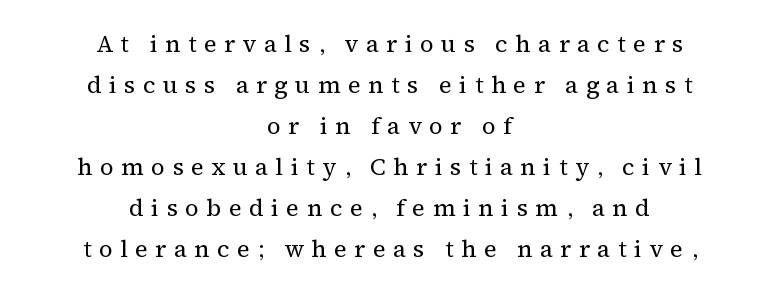
Q: Is the text bold? A: No.
Q: Is the text italic (slanted)? A: No, it is upright.
Q: Is the text underlined? A: No.
Q: How is the paragraph aligned? A: Centered.
Q: Is the spacing between letters normal or unusually wide? A: Unusually wide.
